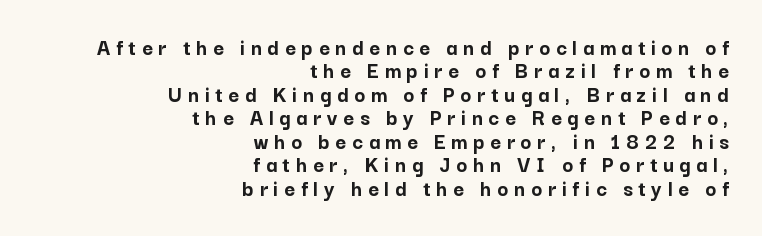
Q: Is the text bold? A: Yes.
Q: Is the text italic (slanted)? A: No, it is upright.
Q: Is the text underlined? A: No.
Q: How is the paragraph aligned? A: Right-aligned.
Q: Is the spacing between letters normal or unusually wide? A: Unusually wide.
Q: Is the spacing between lines tight, normal or loose? A: Tight.
